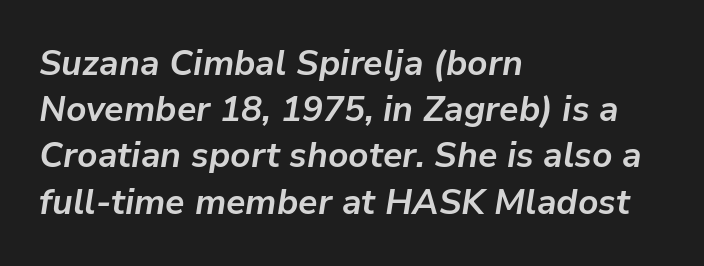
The image shows 35 px bold type, italic (leaning right); set left-aligned, normal line spacing (1.32x), normal letter spacing, not underlined; low stroke contrast and a medium x-height.
